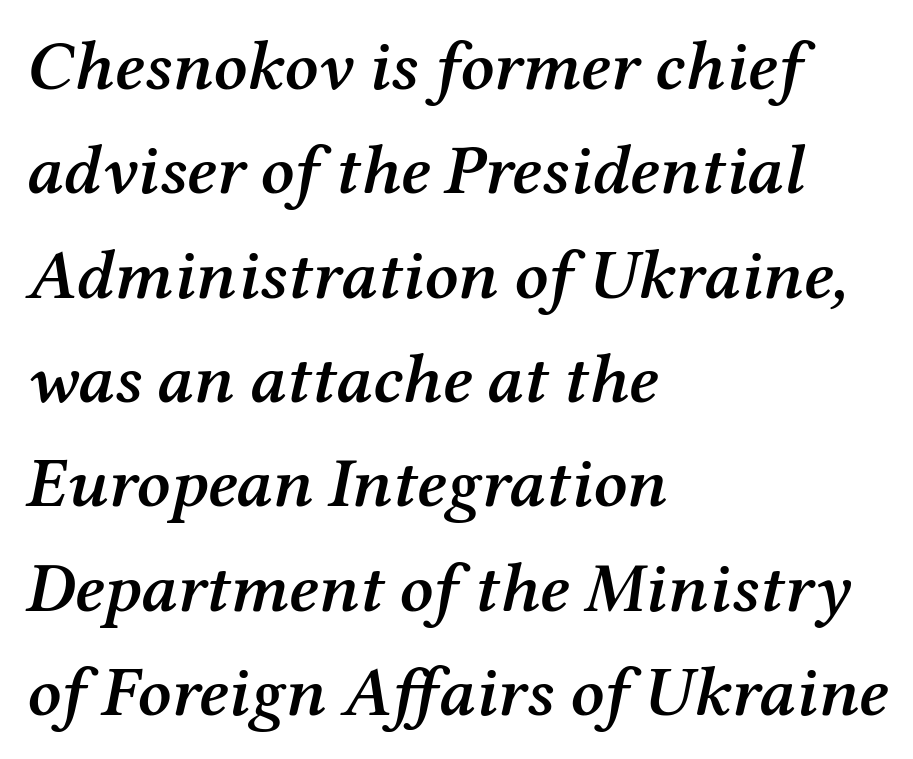
The image shows 71 px semibold serif type, italic (leaning right); set left-aligned, normal line spacing (1.47x), normal letter spacing, not underlined; medium stroke contrast and a medium x-height.
